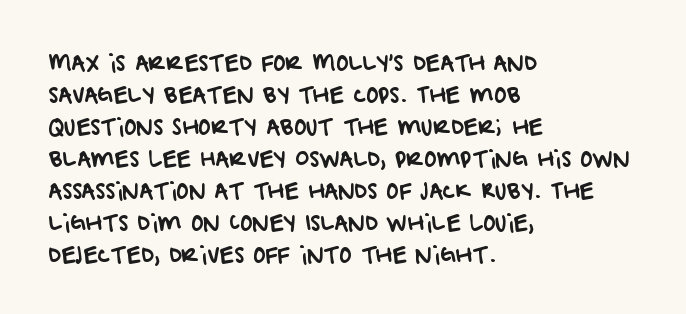
The image shows 21 px text type; set left-aligned, normal line spacing (1.52x), normal letter spacing, not underlined.
